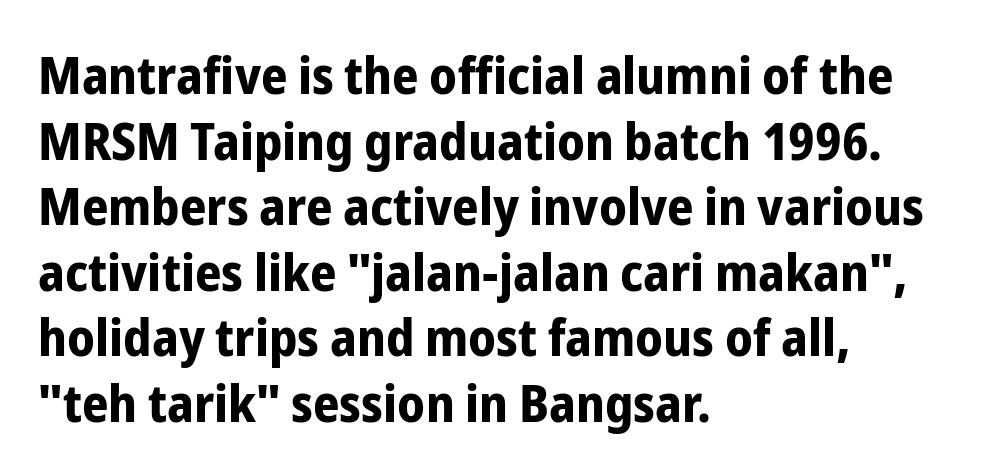
The tracking reads as untouched default to a designer's eye. In terms of posture, this sample is upright. Varying glyph widths throughout — classic text-font behaviour. Strong, thick strokes mark this as bold type.
